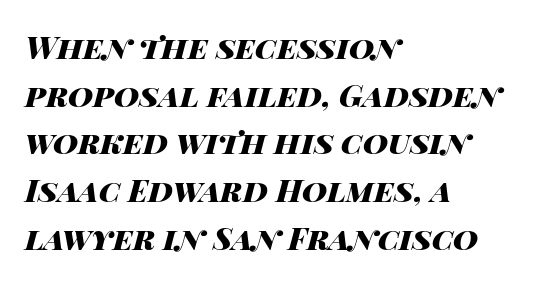
The image shows 31 px heavy, wide type, italic (leaning right); set left-aligned, normal line spacing (1.54x), normal letter spacing, not underlined; high stroke contrast and a large x-height.
